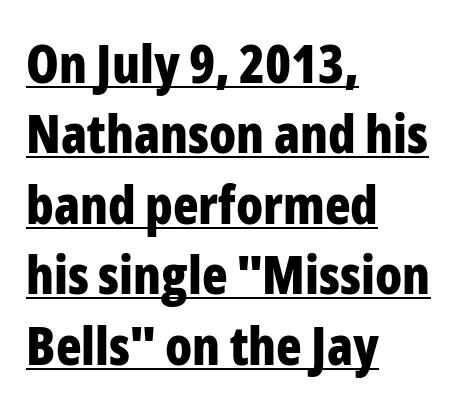
{"serif": "no", "italic": "no", "bold": "yes", "weight": "bold", "width": "condensed", "stroke_contrast": "low", "x_height": "medium", "monospaced": "no", "underline": "yes", "align": "left", "line_spacing": "normal", "line_spacing_ratio": 1.33, "letter_spacing": "normal", "letter_spacing_em": 0.0, "glyph_px": 53}
